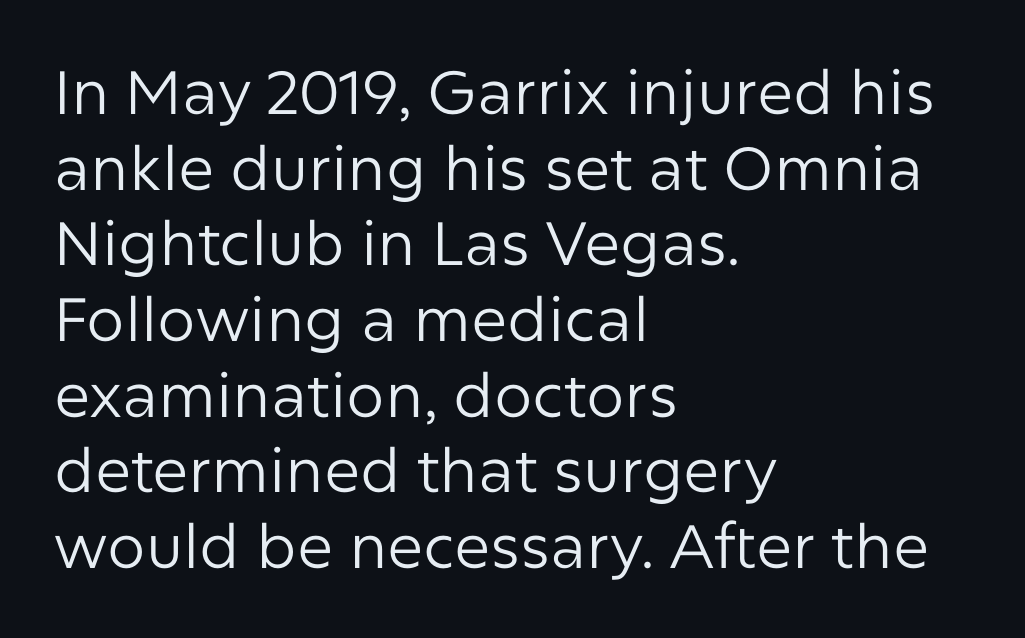
Q: Is the text bold? A: No.
Q: Is the text italic (slanted)? A: No, it is upright.
Q: Is the typeface a serif or a sans-serif typeface? A: Sans-serif.
Q: Is the text underlined? A: No.
Q: How is the paragraph aligned? A: Left-aligned.
Q: Is the spacing between letters normal or unusually wide? A: Normal.
Q: Width (condensed, normal, or wide)? A: Normal.
Q: Stroke contrast? A: Low.
Q: x-height? A: Medium.
Q: Monospaced? A: No.
